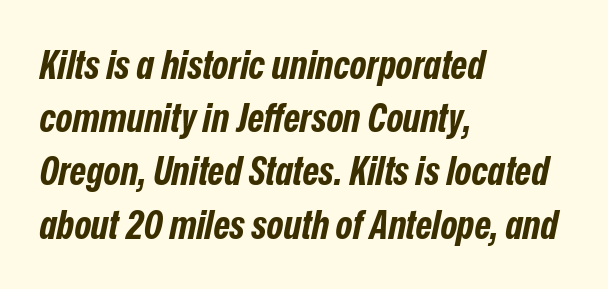
What's the leading like? Ordinary, nothing unusual. Left-aligned paragraph, ragged on the right. The space beneath each line is pristine and unruled. This sample uses an oblique cut, with every glyph tilted off the vertical.
